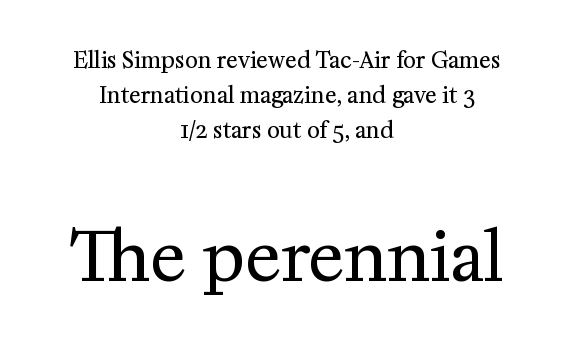
The font family rendered here belongs to the serif group. The letters look calm and open, with moderate or lighter stems. The later block is typeset at a bigger size than the earlier block. The face used here is proportionally spaced, like ordinary book or web type. A clean baseline with only descenders dipping below it. Notice how the stems are strictly vertical — no italics here.
